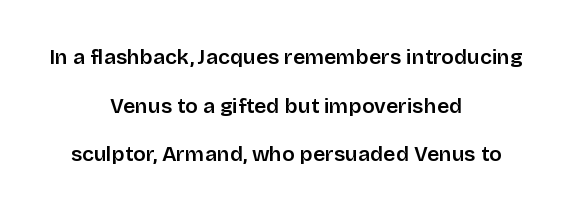
The image shows 21 px text type, upright; set centered, loose line spacing (2.31x), normal letter spacing, not underlined.
